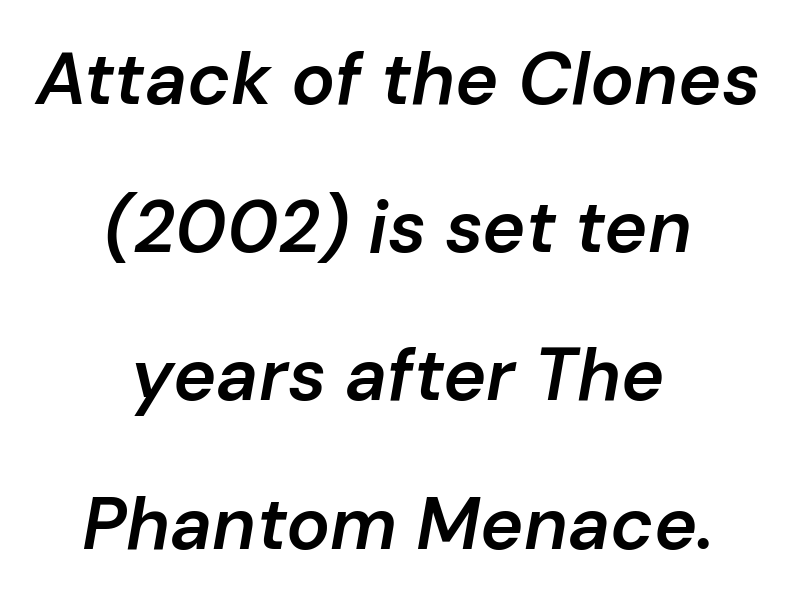
The image shows 73 px semibold type, italic (leaning right); set centered, loose line spacing (2.03x), normal letter spacing, not underlined; low stroke contrast and a medium x-height.
